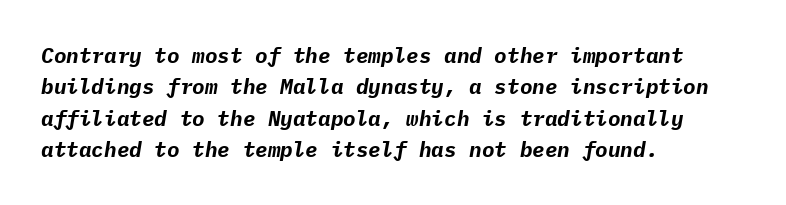
The image shows 21 px bold type, italic (leaning right); set left-aligned, normal line spacing (1.5x), normal letter spacing, not underlined.
